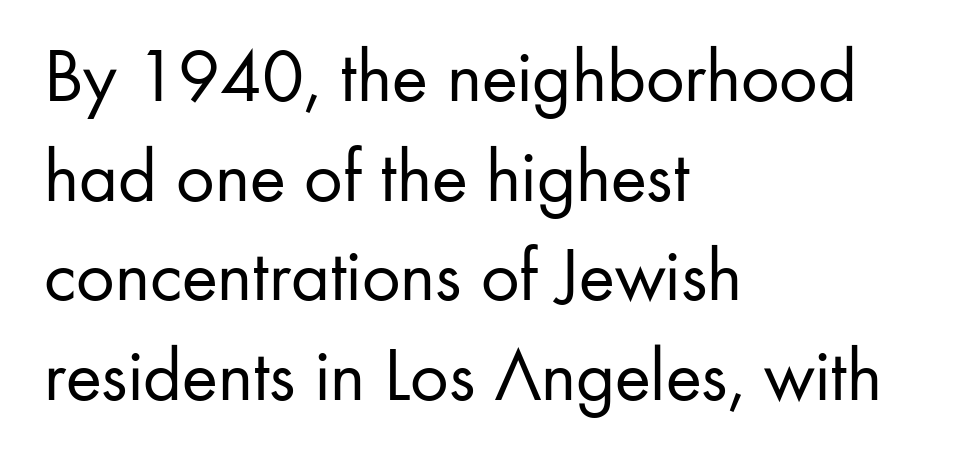
{"serif": "no", "italic": "no", "bold": "no", "weight": "regular", "width": "normal", "stroke_contrast": "low", "x_height": "small", "monospaced": "no", "underline": "no", "align": "left", "line_spacing": "normal", "line_spacing_ratio": 1.31, "letter_spacing": "normal", "letter_spacing_em": 0.0, "glyph_px": 76}
